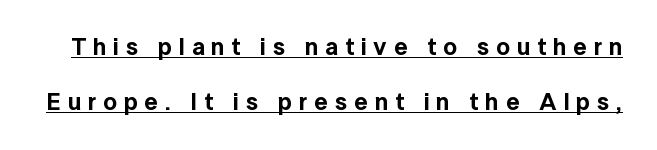
{"italic": "no", "underline": "yes", "line_spacing": "loose", "line_spacing_ratio": 2.28, "letter_spacing": "wide", "letter_spacing_em": 0.28, "glyph_px": 24}
